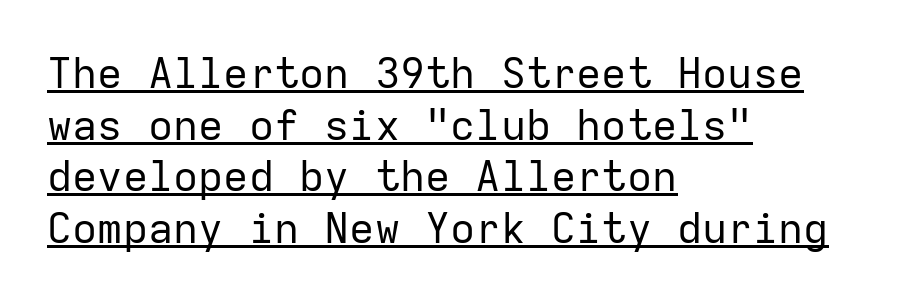
Honestly, the underline is the first thing you notice here. The letters march in equal steps, a hallmark of fixed-pitch type. If you drew a line through each stem, it would be perfectly vertical. A sans-serif font was chosen for this passage. All the whitespace from short lines collects on the right. Standard letterfit; no display-style spreading of the glyphs.
